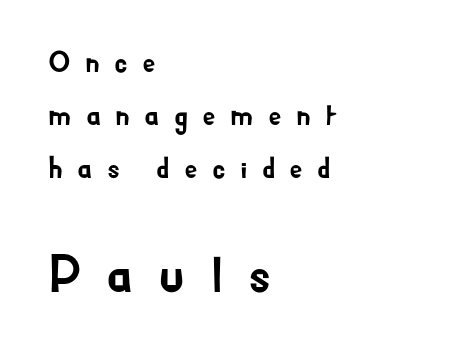
Q: Is the text italic (slanted)? A: No, it is upright.
Q: Is the typeface a serif or a sans-serif typeface? A: Sans-serif.
Q: Is the text underlined? A: No.
Q: How is the paragraph aligned? A: Left-aligned.
Q: Is the spacing between letters normal or unusually wide? A: Unusually wide.
Q: Which block of text is set in a larger size, the first (top) or the second (bottom)? A: The second (bottom) one.
Q: Width (condensed, normal, or wide)? A: Normal.
Q: Stroke contrast? A: Low.
Q: x-height? A: Small.
Q: Monospaced? A: No.
